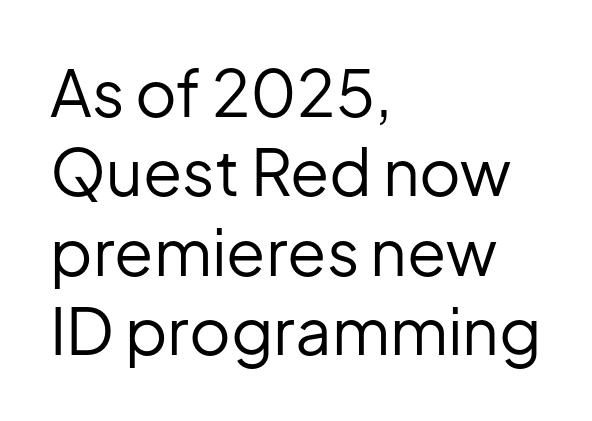
{"serif": "no", "italic": "no", "bold": "no", "weight": "regular", "width": "normal", "stroke_contrast": "low", "x_height": "medium", "monospaced": "no", "underline": "no", "align": "left", "line_spacing_ratio": 1.24, "letter_spacing": "normal", "letter_spacing_em": 0.0, "glyph_px": 64}
